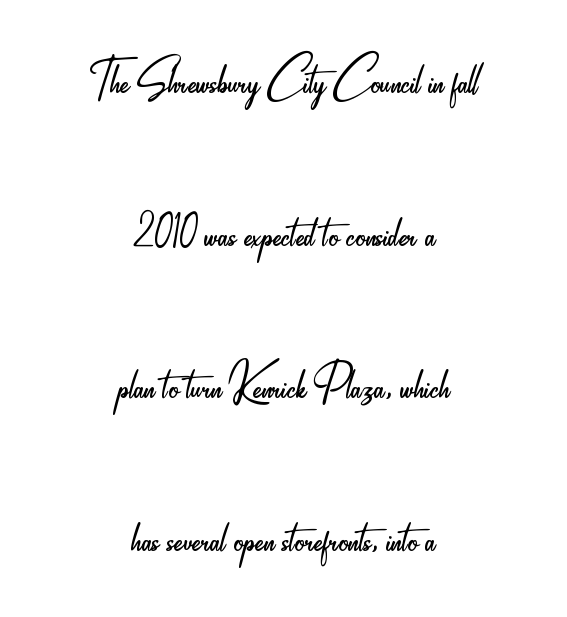
Q: Is the text bold? A: No.
Q: Is the text italic (slanted)? A: Yes.
Q: Is the typeface a serif or a sans-serif typeface? A: Sans-serif.
Q: Is the text underlined? A: No.
Q: How is the paragraph aligned? A: Centered.
Q: Is the spacing between letters normal or unusually wide? A: Normal.
Q: Is the spacing between lines tight, normal or loose? A: Loose.
Q: Width (condensed, normal, or wide)? A: Condensed.
Q: Stroke contrast? A: Low.
Q: x-height? A: Small.
Q: Monospaced? A: No.
